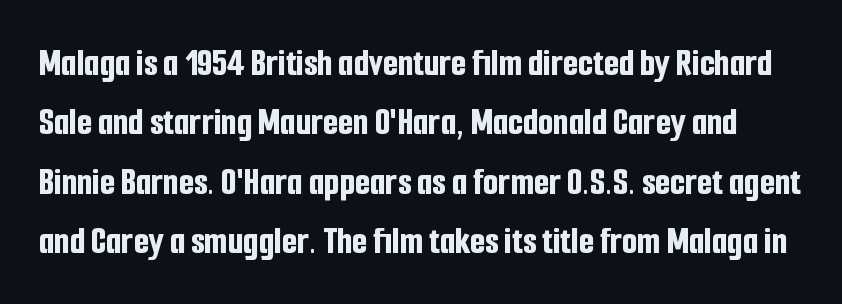
{"serif": "no", "italic": "no", "bold": "yes", "weight": "bold", "width": "condensed", "stroke_contrast": "low", "x_height": "medium", "monospaced": "no", "underline": "no", "line_spacing": "normal", "line_spacing_ratio": 1.52, "letter_spacing": "normal", "letter_spacing_em": 0.0, "glyph_px": 39}
